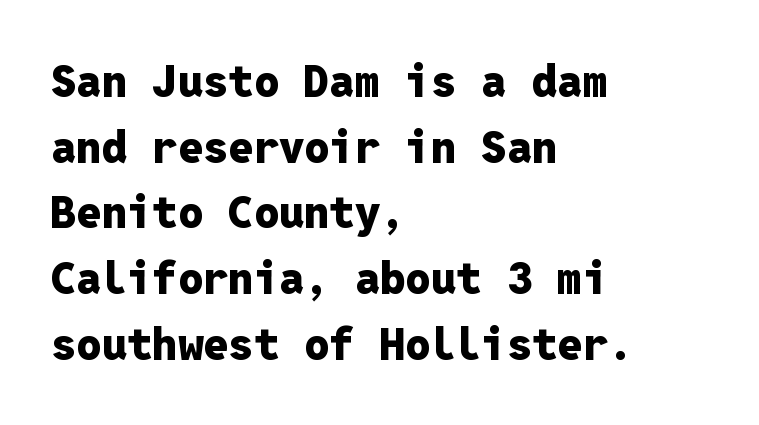
Q: Is the text bold? A: Yes.
Q: Is the text italic (slanted)? A: No, it is upright.
Q: Is the typeface a serif or a sans-serif typeface? A: Sans-serif.
Q: Is the text underlined? A: No.
Q: How is the paragraph aligned? A: Left-aligned.
Q: Is the spacing between letters normal or unusually wide? A: Normal.
Q: Is the spacing between lines tight, normal or loose? A: Normal.
Q: Width (condensed, normal, or wide)? A: Normal.
Q: Stroke contrast? A: Low.
Q: x-height? A: Medium.
Q: Monospaced? A: Yes.
